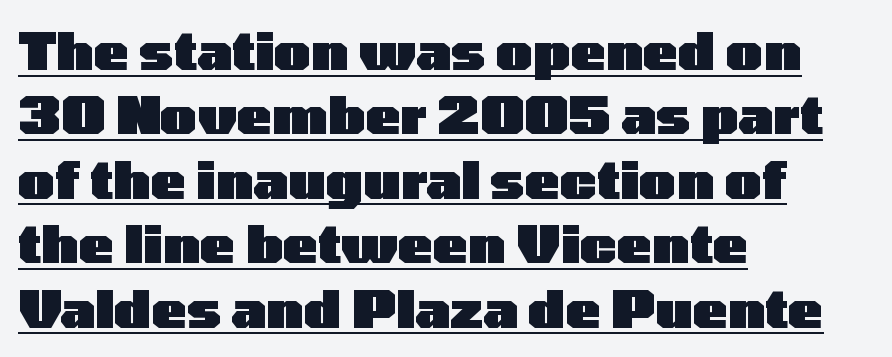
Notice how the passage keeps a crisp vertical edge on the left only. This sample has the flowing, uneven cadence of proportional lettering. Its strokes are broad and dark, the hallmark of bold type. Does the lettering tilt? It doesn't — this is upright. Grotesque or geometric, the face here clearly has no serifs.
